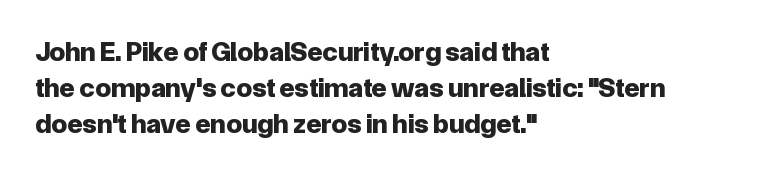
Q: Is the text bold? A: Yes.
Q: Is the text italic (slanted)? A: No, it is upright.
Q: Is the typeface a serif or a sans-serif typeface? A: Sans-serif.
Q: Is the text underlined? A: No.
Q: How is the paragraph aligned? A: Left-aligned.
Q: Is the spacing between letters normal or unusually wide? A: Normal.
Q: Is the spacing between lines tight, normal or loose? A: Normal.
Q: Width (condensed, normal, or wide)? A: Normal.
Q: Stroke contrast? A: Low.
Q: x-height? A: Medium.
Q: Monospaced? A: No.
